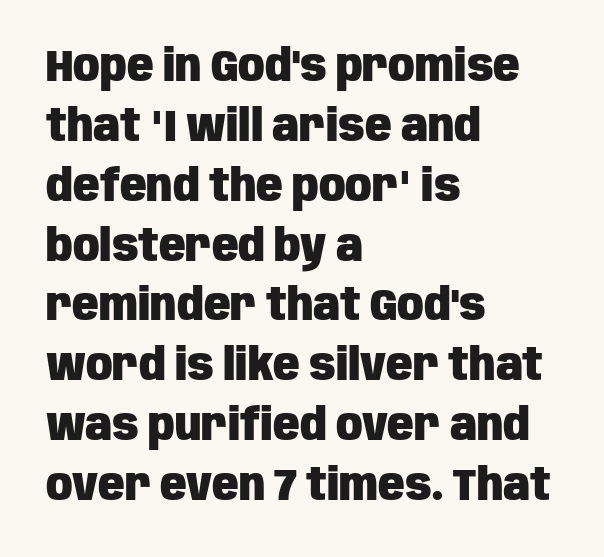
The image shows 44 px heavy, condensed sans-serif type, upright; set left-aligned, normal line spacing (1.36x), normal letter spacing, not underlined; low stroke contrast and a large x-height.
